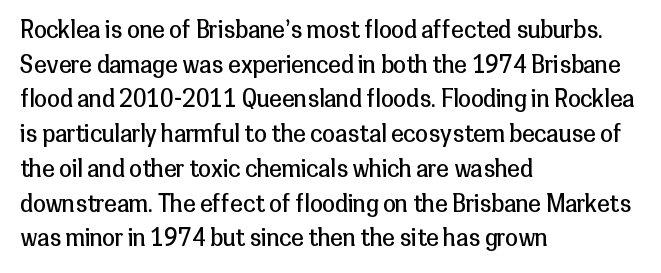
{"italic": "no", "bold": "no", "underline": "no", "align": "left", "line_spacing": "normal", "line_spacing_ratio": 1.51, "letter_spacing": "normal", "letter_spacing_em": 0.0, "glyph_px": 23}
